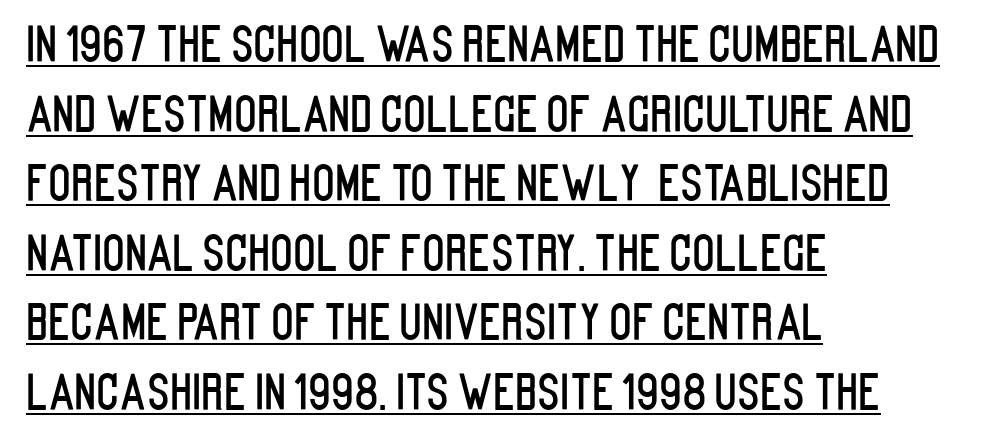
Q: Is the text italic (slanted)? A: No, it is upright.
Q: Is the typeface a serif or a sans-serif typeface? A: Sans-serif.
Q: Is the text underlined? A: Yes.
Q: How is the paragraph aligned? A: Left-aligned.
Q: Is the spacing between letters normal or unusually wide? A: Normal.
Q: Is the spacing between lines tight, normal or loose? A: Normal.
Q: Width (condensed, normal, or wide)? A: Condensed.
Q: Stroke contrast? A: Low.
Q: x-height? A: Large.
Q: Monospaced? A: No.
